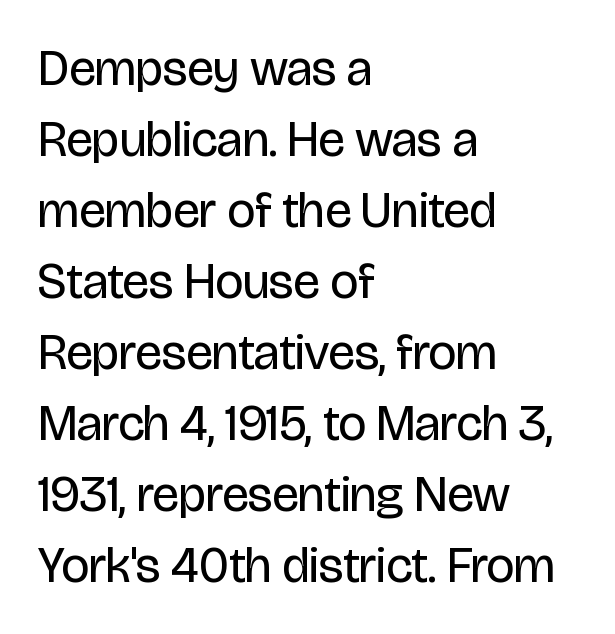
Q: Is the text bold? A: No.
Q: Is the text italic (slanted)? A: No, it is upright.
Q: Is the typeface a serif or a sans-serif typeface? A: Sans-serif.
Q: Is the text underlined? A: No.
Q: How is the paragraph aligned? A: Left-aligned.
Q: Is the spacing between letters normal or unusually wide? A: Normal.
Q: Is the spacing between lines tight, normal or loose? A: Normal.
Q: Width (condensed, normal, or wide)? A: Condensed.
Q: Stroke contrast? A: Low.
Q: x-height? A: Large.
Q: Monospaced? A: No.
